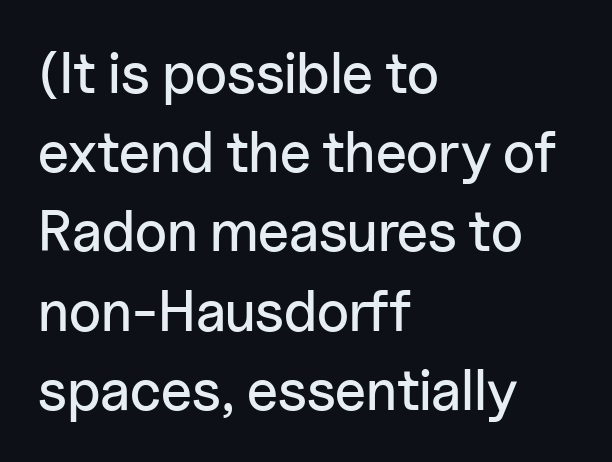
The image shows 57 px sans-serif type, upright; set left-aligned, normal line spacing (1.39x), normal letter spacing, not underlined; low stroke contrast and a medium x-height.
